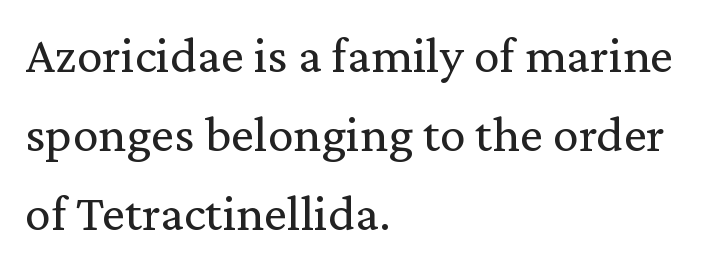
Note the varied advance widths — an 'i' is clearly narrower than an 'm'. In terms of letterspacing, this is plain default setting. The space beneath each line is pristine and unruled. The designer left line spacing at the default.
